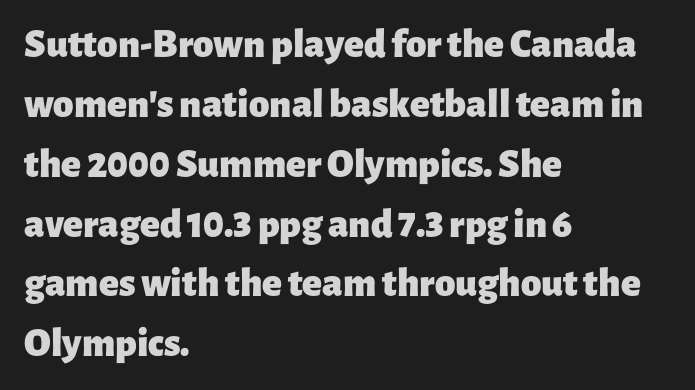
{"serif": "no", "italic": "no", "bold": "yes", "weight": "heavy", "width": "normal", "stroke_contrast": "low", "x_height": "medium", "monospaced": "no", "underline": "no", "align": "left", "line_spacing": "normal", "line_spacing_ratio": 1.46, "letter_spacing": "normal", "letter_spacing_em": 0.0, "glyph_px": 41}
